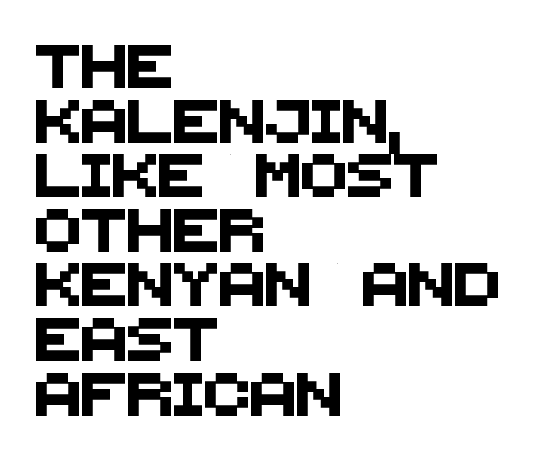
If you drew a ruler down the left edge, every line would touch it. Do the characters align in a grid? No, the font is proportional. How would I describe the line gaps? Plain and ordinary. The type is set solid horizontally, with unmodified tracking.
